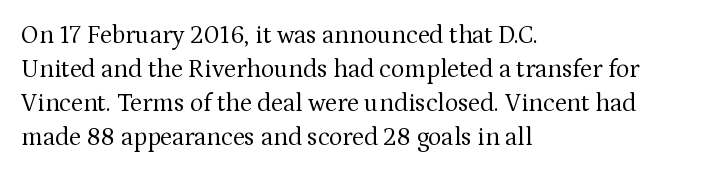
{"italic": "no", "bold": "no", "underline": "no", "align": "left", "line_spacing": "normal", "line_spacing_ratio": 1.36, "letter_spacing": "normal", "letter_spacing_em": 0.0, "glyph_px": 25}
